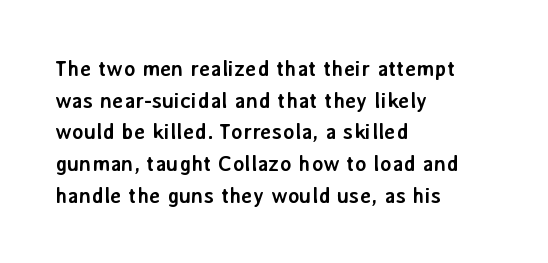
Q: Is the text bold? A: Yes.
Q: Is the text italic (slanted)? A: No, it is upright.
Q: Is the text underlined? A: No.
Q: How is the paragraph aligned? A: Left-aligned.
Q: Is the spacing between letters normal or unusually wide? A: Normal.
Q: Is the spacing between lines tight, normal or loose? A: Normal.
